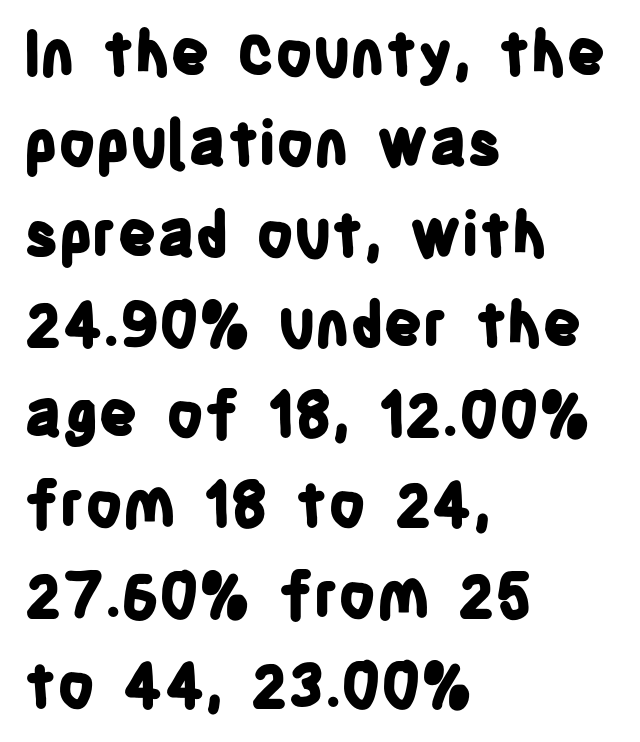
Q: Is the text bold? A: Yes.
Q: Is the text italic (slanted)? A: No, it is upright.
Q: Is the typeface a serif or a sans-serif typeface? A: Sans-serif.
Q: Is the text underlined? A: No.
Q: How is the paragraph aligned? A: Left-aligned.
Q: Is the spacing between letters normal or unusually wide? A: Normal.
Q: Is the spacing between lines tight, normal or loose? A: Normal.
Q: Width (condensed, normal, or wide)? A: Condensed.
Q: Stroke contrast? A: Low.
Q: x-height? A: Large.
Q: Monospaced? A: No.
